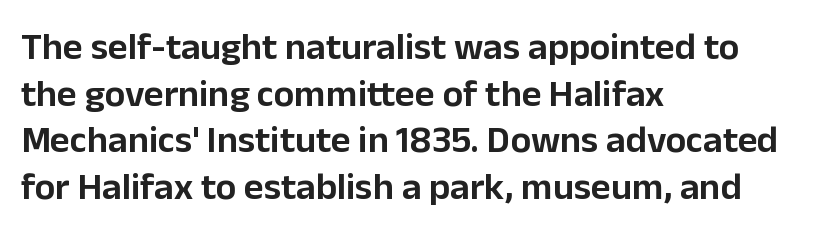
The face used here is proportionally spaced, like ordinary book or web type. These lines are set flush left with a ragged right edge. The typography opts for an upright posture over an oblique one. The line texture is even and compact thanks to regular tracking.
